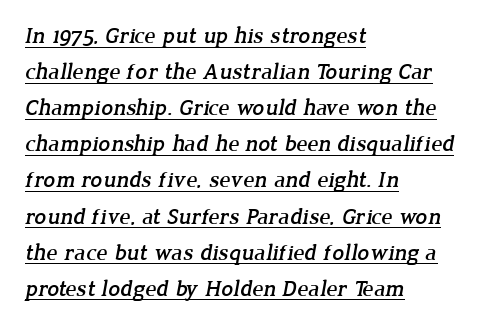
The image shows 23 px text type; set left-aligned, normal line spacing (1.57x), normal letter spacing, underlined.
